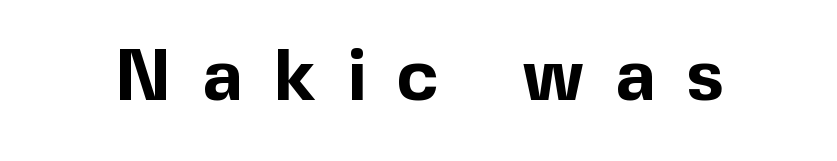
The image shows 72 px bold sans-serif type, upright; set unusually wide letter spacing (+0.43 em), not underlined; a medium x-height.
